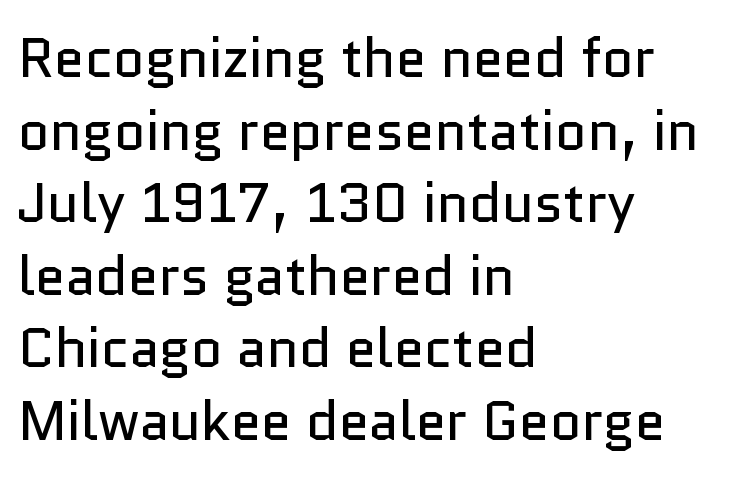
The image shows 55 px regular-weight sans-serif type, upright; set left-aligned, normal line spacing (1.32x), normal letter spacing, not underlined; low stroke contrast and a medium x-height.
